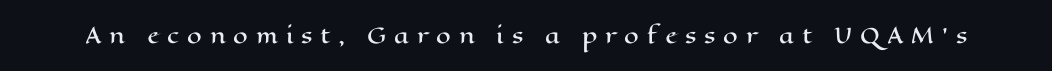
Unlike italic type, these characters show no tilt at all. Words float on clear page, feet unadorned. Spacing between characters has been opened up far beyond the box default.
